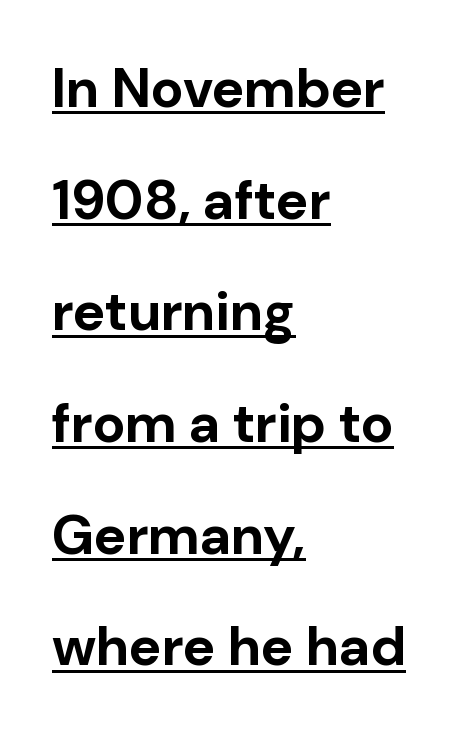
Q: Is the text bold? A: Yes.
Q: Is the text italic (slanted)? A: No, it is upright.
Q: Is the typeface a serif or a sans-serif typeface? A: Sans-serif.
Q: Is the text underlined? A: Yes.
Q: How is the paragraph aligned? A: Left-aligned.
Q: Is the spacing between letters normal or unusually wide? A: Normal.
Q: Is the spacing between lines tight, normal or loose? A: Loose.
Q: Width (condensed, normal, or wide)? A: Normal.
Q: Stroke contrast? A: Low.
Q: x-height? A: Medium.
Q: Monospaced? A: No.
